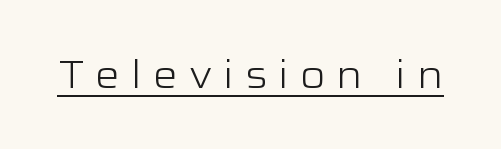
Q: Is the text bold? A: No.
Q: Is the text italic (slanted)? A: No, it is upright.
Q: Is the typeface a serif or a sans-serif typeface? A: Sans-serif.
Q: Is the text underlined? A: Yes.
Q: Is the spacing between letters normal or unusually wide? A: Unusually wide.
Q: Width (condensed, normal, or wide)? A: Wide.
Q: Stroke contrast? A: Low.
Q: x-height? A: Medium.
Q: Monospaced? A: No.
